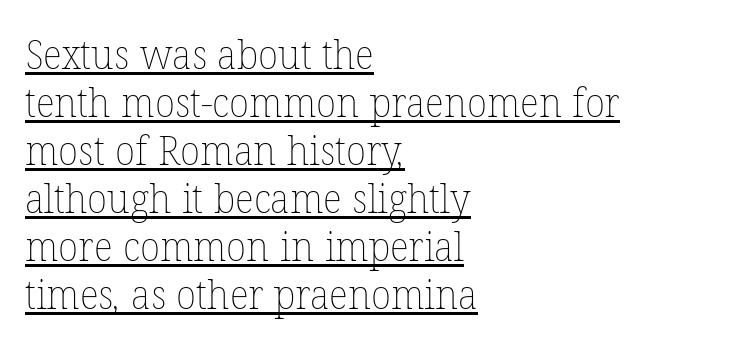
Think of a printed novel: that variable character pitch is what you see here. The compositor pushed each line to the left boundary. On a weight scale, this lands at 450 or below. There is no visible air inserted between adjacent glyphs. The specimen includes a rule beneath the text block's lines.
